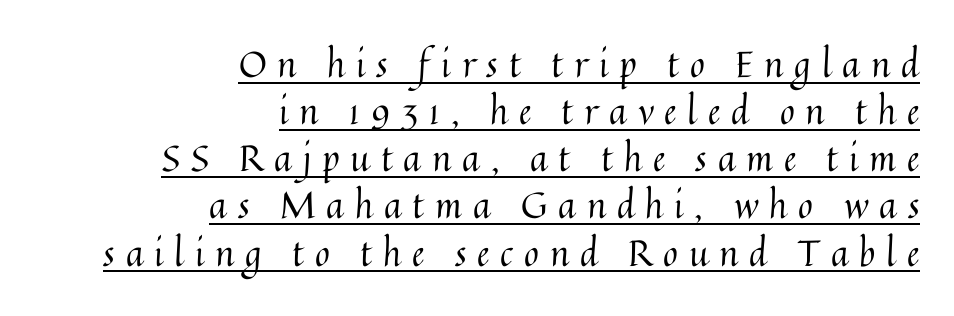
Q: Is the text bold? A: No.
Q: Is the text italic (slanted)? A: Yes.
Q: Is the text underlined? A: Yes.
Q: How is the paragraph aligned? A: Right-aligned.
Q: Is the spacing between letters normal or unusually wide? A: Unusually wide.
Q: Is the spacing between lines tight, normal or loose? A: Normal.
Q: Width (condensed, normal, or wide)? A: Normal.
Q: Stroke contrast? A: Medium.
Q: x-height? A: Medium.
Q: Monospaced? A: No.
